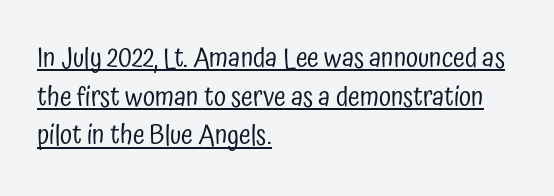
The image shows 27 px text type, upright; set left-aligned, normal line spacing (1.43x), normal letter spacing, underlined.
